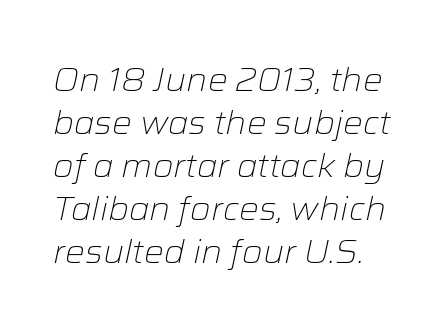
Style check: oblique. Ink coverage per letter is moderate at most. Notice how descenders clear the ascenders below comfortably — that's standard leading. The type is set solid horizontally, with unmodified tracking. Bare-footed words on every line. Think of a printed novel: that variable character pitch is what you see here.
